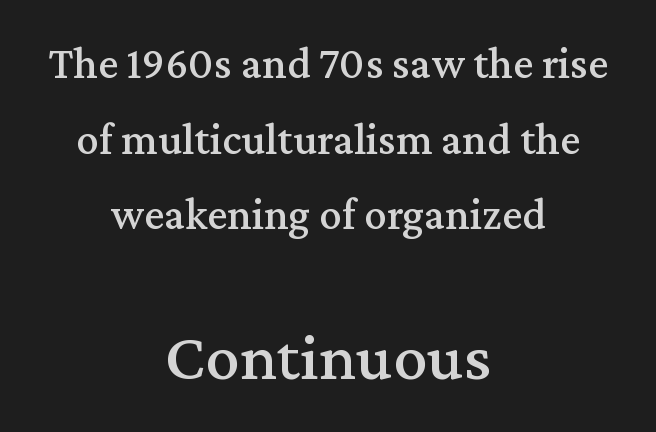
{"serif": "yes", "italic": "no", "width": "normal", "stroke_contrast": "medium", "x_height": "medium", "monospaced": "no", "underline": "no", "align": "center", "line_spacing": "normal", "line_spacing_ratio": 1.68, "letter_spacing": "normal", "letter_spacing_em": 0.0, "larger_block": "second", "size_ratio": 1.51, "glyph_px": 68}
